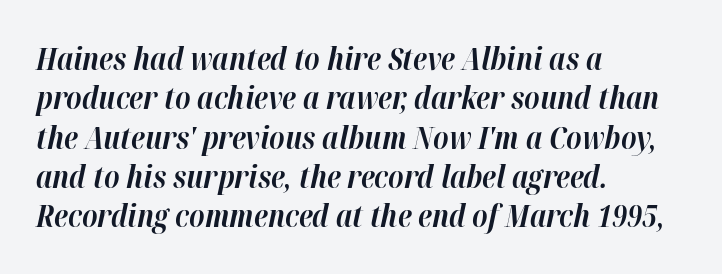
{"italic": "yes", "lean": "right", "slant_degrees": 12, "bold": "yes", "weight": "bold", "width": "normal", "stroke_contrast": "high", "x_height": "medium", "monospaced": "no", "underline": "no", "align": "left", "line_spacing": "normal", "line_spacing_ratio": 1.27, "letter_spacing": "normal", "letter_spacing_em": 0.0, "glyph_px": 31}
